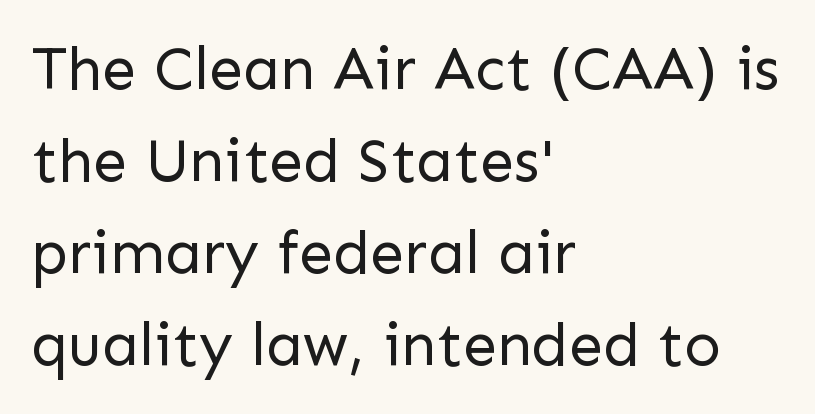
Typographically, this falls in the sans-serif category. The typeface has the unassuming heft of standard copy or less. Reading down the column, the eye jumps a familiar distance to each next line. The letterforms sit shoulder to shoulder at normal distance.
